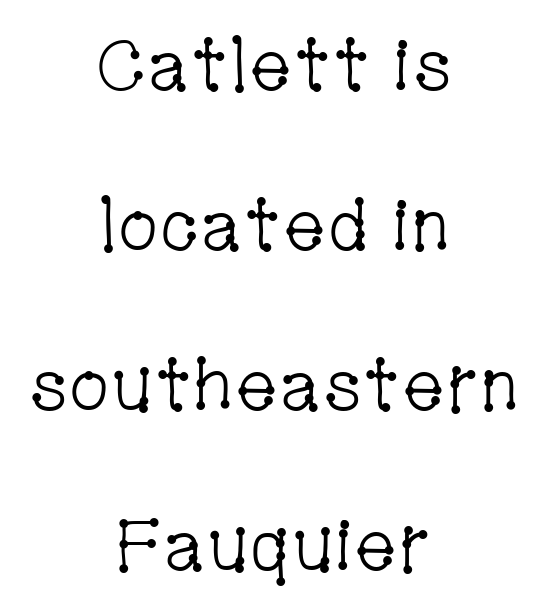
Spacing verdict: proportional, widths tailored to each character. Between one letter and the next there's only the usual sliver of space. The font sits on the lighter half of the weight spectrum, regular included. Where is the straight margin? There isn't one; the lines are centered.
